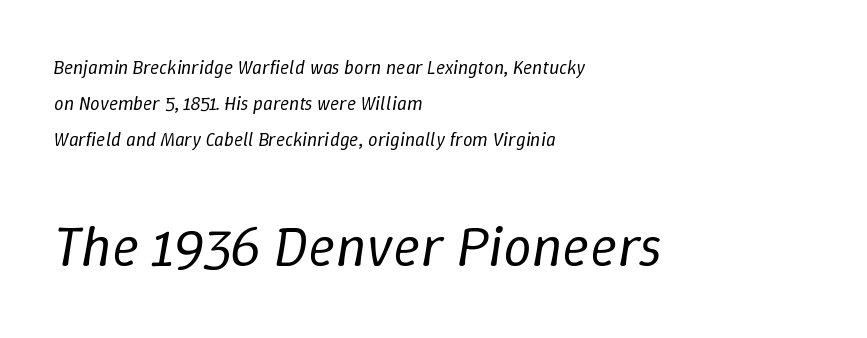
The image shows 57 px regular-weight type, italic (leaning right); set left-aligned, loose line spacing (1.9x), normal letter spacing, not underlined; the second (bottom) block is 3.0x larger; low stroke contrast and a medium x-height.
